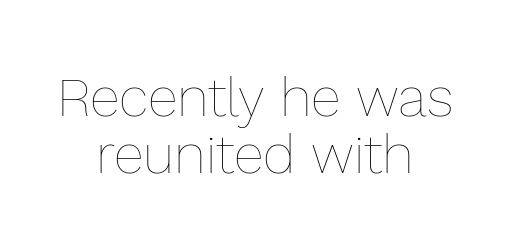
The image shows 55 px thin type, upright; set centered, tight line spacing (1.03x), normal letter spacing, not underlined; a medium x-height.
